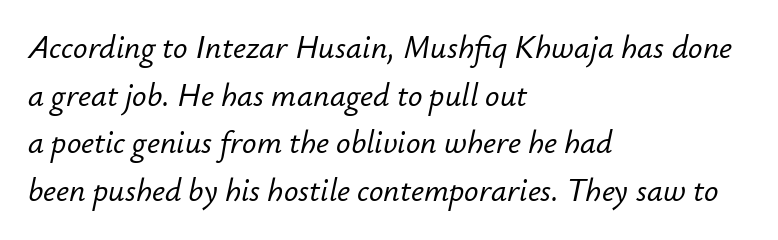
{"italic": "yes", "lean": "right", "slant_degrees": 12, "width": "normal", "stroke_contrast": "low", "x_height": "small", "monospaced": "no", "underline": "no", "align": "left", "line_spacing": "normal", "line_spacing_ratio": 1.49, "letter_spacing": "normal", "letter_spacing_em": 0.0, "glyph_px": 32}
